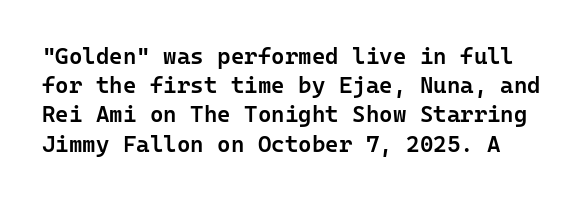
The gaps between neighbouring characters are ordinary and unremarkable. Any mark beneath the type? The region is blank. Nope, not italic — everything's standing straight. This sample keeps an unexceptional amount of space between lines. Each glyph is drawn with semibold strokes, heavier than normal yet not fully bold.
